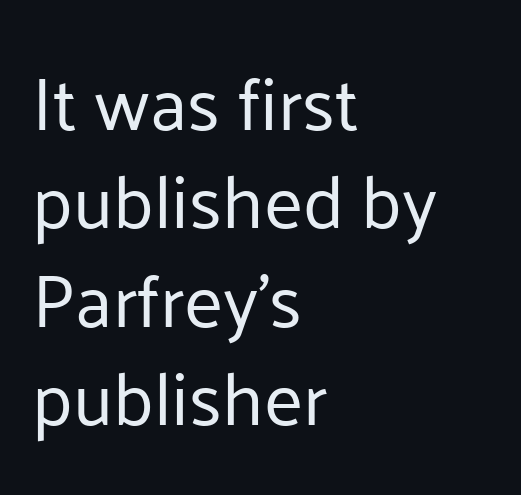
{"serif": "no", "italic": "no", "bold": "no", "weight": "regular", "width": "normal", "stroke_contrast": "low", "x_height": "medium", "monospaced": "no", "underline": "no", "align": "left", "line_spacing": "normal", "line_spacing_ratio": 1.33, "letter_spacing": "normal", "letter_spacing_em": 0.0, "glyph_px": 74}
